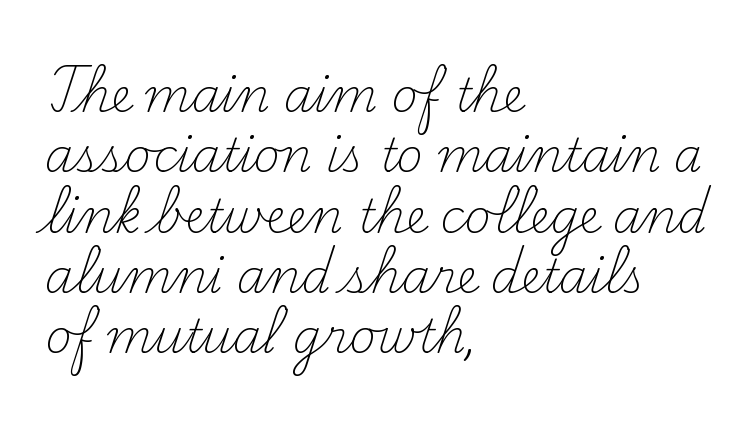
Line spacing here is normal. Leftover space on each line is placed entirely after the last word. Between one letter and the next there's only the usual sliver of space. Looks like regular typesetting: each glyph gets only the width it needs.
